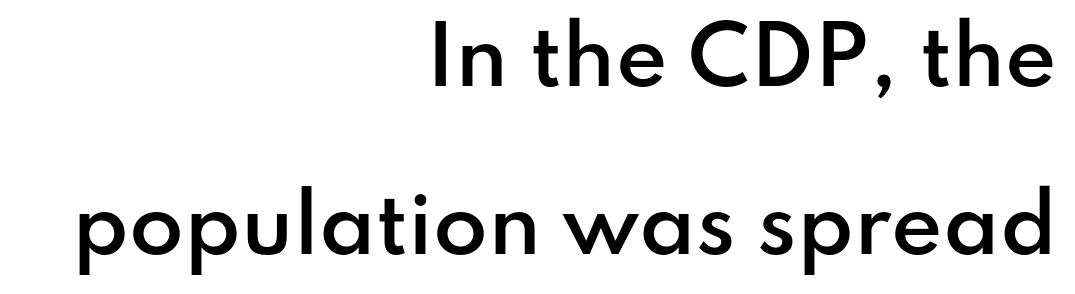
Inter-character spacing is left at the font's built-in metrics. Whoever set this chose breathing room over compactness in the vertical rhythm. Varying glyph widths throughout — classic text-font behaviour. This is sans-serif lettering, the kind often seen on screens and signage.
